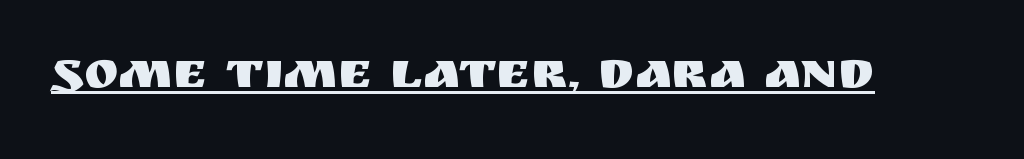
Examine the stroke ends and you'll find no serifs. The typesetter has applied underlining to the passage shown. Ascenders rise straight up at ninety degrees. Spacing verdict: proportional, widths tailored to each character.
